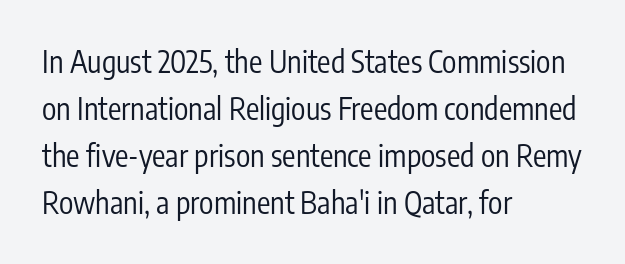
Q: Is the text bold? A: No.
Q: Is the text italic (slanted)? A: No, it is upright.
Q: Is the typeface a serif or a sans-serif typeface? A: Sans-serif.
Q: Is the text underlined? A: No.
Q: How is the paragraph aligned? A: Left-aligned.
Q: Is the spacing between letters normal or unusually wide? A: Normal.
Q: Is the spacing between lines tight, normal or loose? A: Normal.
Q: Width (condensed, normal, or wide)? A: Condensed.
Q: Stroke contrast? A: Low.
Q: x-height? A: Medium.
Q: Monospaced? A: No.
